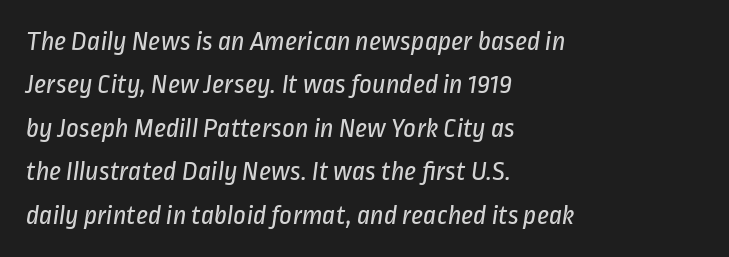
{"serif": "no", "bold": "no", "weight": "regular", "width": "condensed", "stroke_contrast": "low", "x_height": "medium", "monospaced": "no", "underline": "no", "align": "left", "line_spacing": "normal", "line_spacing_ratio": 1.55, "letter_spacing": "normal", "letter_spacing_em": 0.0, "glyph_px": 28}
